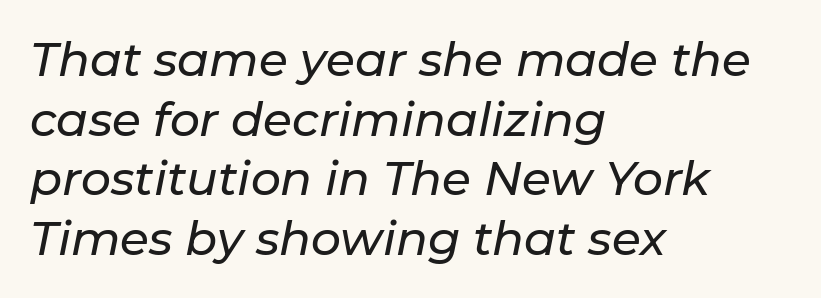
The letters sit at their default tracking, neither squeezed nor spread. The zone under the glyphs is completely vacant. Horizontal bands of white between lines are of average thickness. Notice how the passage keeps a crisp vertical edge on the left only. Looks like regular typesetting: each glyph gets only the width it needs.
